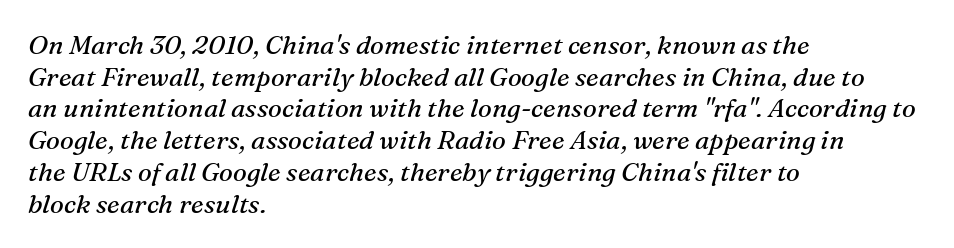
The image shows 26 px text type, italic (leaning right); set left-aligned, line spacing 1.22x, normal letter spacing, not underlined.
